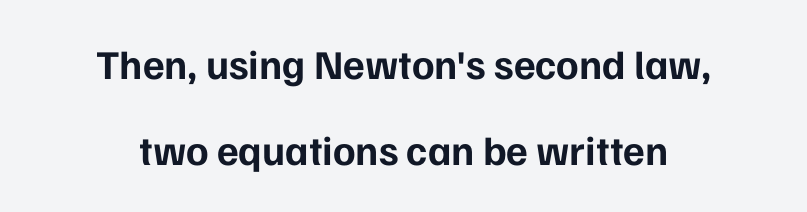
Stroke terminals: plain, sans-serif. These words are printed bold, with thick strokes throughout. Does the lettering tilt? It doesn't — this is upright. The setting favours the middle, as headings and verse often do.
